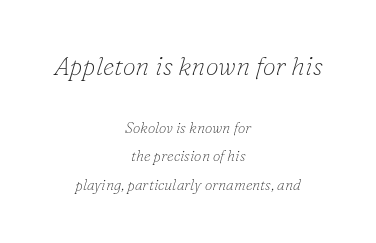
Q: Is the text bold? A: No.
Q: Is the text italic (slanted)? A: Yes, it leans right by about 16 degrees.
Q: Is the text underlined? A: No.
Q: How is the paragraph aligned? A: Centered.
Q: Is the spacing between letters normal or unusually wide? A: Normal.
Q: Which block of text is set in a larger size, the first (top) or the second (bottom)? A: The first (top) one.
